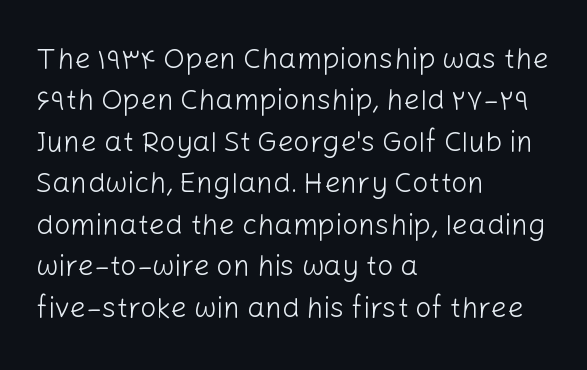
Q: Is the text bold? A: No.
Q: Is the text italic (slanted)? A: No, it is upright.
Q: Is the typeface a serif or a sans-serif typeface? A: Sans-serif.
Q: Is the text underlined? A: No.
Q: How is the paragraph aligned? A: Left-aligned.
Q: Is the spacing between letters normal or unusually wide? A: Normal.
Q: Is the spacing between lines tight, normal or loose? A: Normal.
Q: Width (condensed, normal, or wide)? A: Normal.
Q: Stroke contrast? A: Low.
Q: x-height? A: Medium.
Q: Monospaced? A: No.
